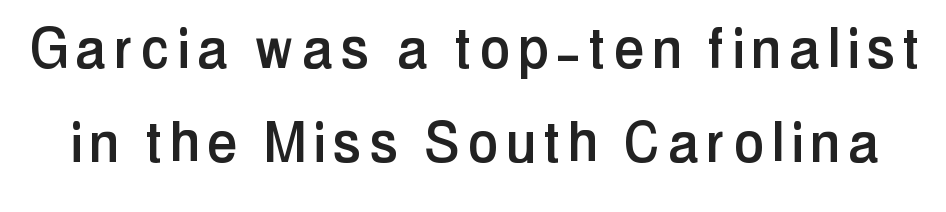
The image shows 67 px condensed sans-serif type, upright; set normal line spacing (1.4x), not underlined; low stroke contrast and a medium x-height.
